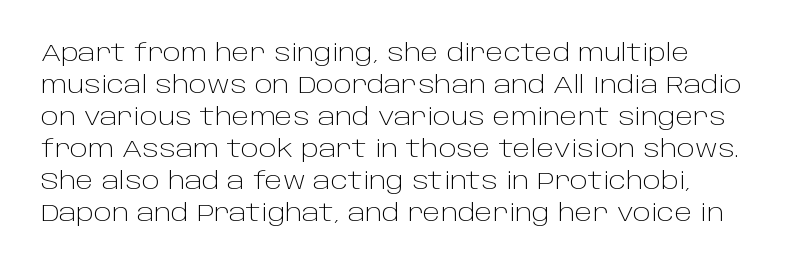
Q: Is the text bold? A: No.
Q: Is the text italic (slanted)? A: No, it is upright.
Q: Is the text underlined? A: No.
Q: Is the spacing between letters normal or unusually wide? A: Normal.
Q: Is the spacing between lines tight, normal or loose? A: Normal.
